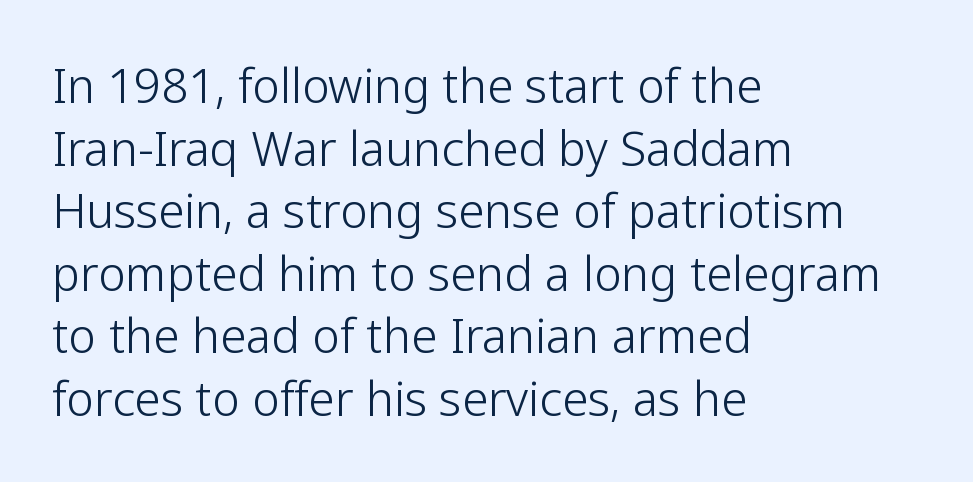
Bold? No — there's no thickening of the strokes. Quick note: underline off. Whoever set this chose a conventional vertical rhythm. The font family rendered here belongs to the sans-serif group. All the whitespace from short lines collects on the right. Tall strokes in this sample are plumb rather than angled.
